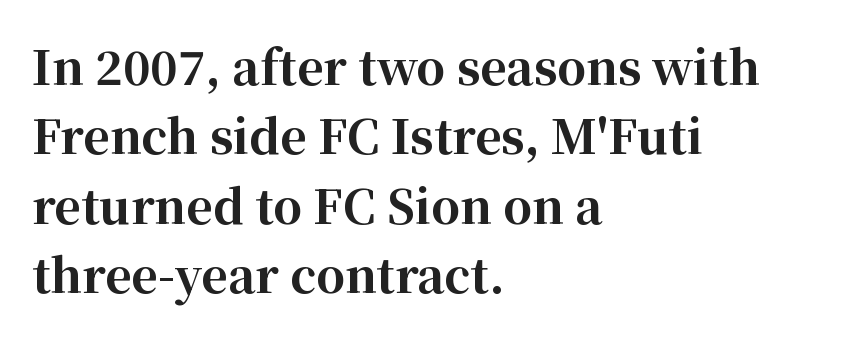
This is serif lettering, the kind often seen in printed books. A typesetter would call this proportional, since set widths differ per character. Baseline-to-baseline distance is the conventional proportion of letter height. Line beginnings align vertically; line endings do not.
